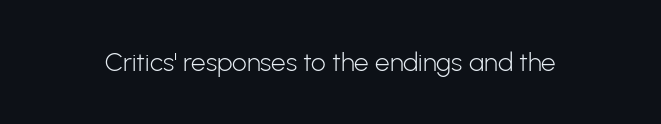
{"italic": "no", "bold": "no", "underline": "no", "letter_spacing": "normal", "letter_spacing_em": 0.0, "glyph_px": 26}
